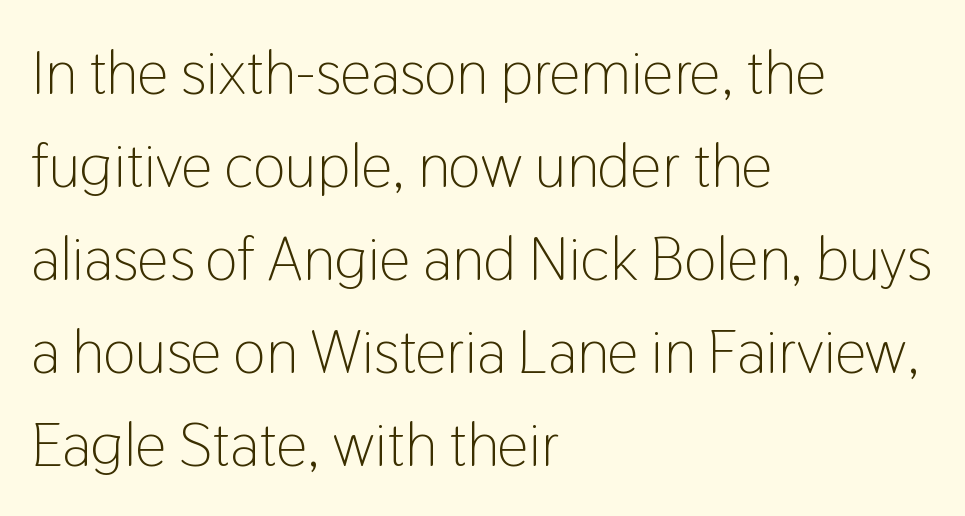
Q: Is the text bold? A: No.
Q: Is the text italic (slanted)? A: No, it is upright.
Q: Is the typeface a serif or a sans-serif typeface? A: Sans-serif.
Q: Is the text underlined? A: No.
Q: How is the paragraph aligned? A: Left-aligned.
Q: Is the spacing between letters normal or unusually wide? A: Normal.
Q: Is the spacing between lines tight, normal or loose? A: Normal.
Q: Width (condensed, normal, or wide)? A: Condensed.
Q: Stroke contrast? A: Low.
Q: x-height? A: Medium.
Q: Monospaced? A: No.
